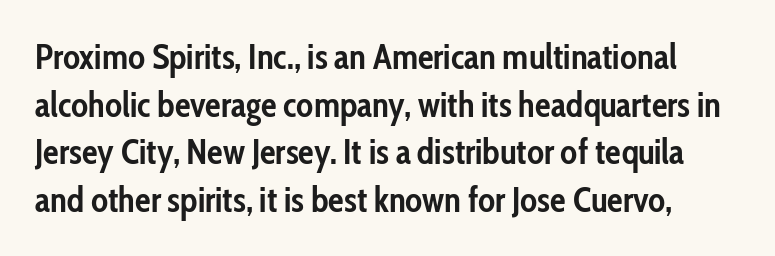
One glance says typical: line gaps are just what's usual. The letterforms sit shoulder to shoulder at normal distance. The type sits square on the baseline with zero lean. The font family rendered here belongs to the sans-serif group. Check under the words: just untouched page. Looks like regular typesetting: each glyph gets only the width it needs.
